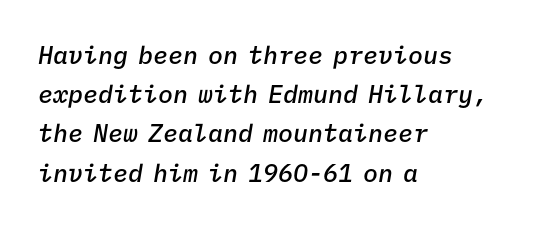
The characters look somewhat weighty, a semibold short of true bold. The text block is weighted toward the left margin, trailing off unevenly rightward. Quick note: underline off. Rendered with sloped, italic letterforms. A typesetter would call this zero additional tracking.
